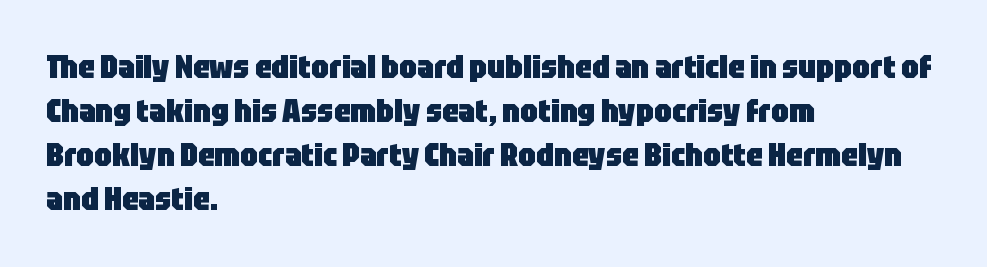
{"serif": "no", "italic": "no", "bold": "yes", "weight": "heavy", "width": "condensed", "stroke_contrast": "low", "x_height": "large", "monospaced": "no", "underline": "no", "align": "left", "line_spacing": "normal", "line_spacing_ratio": 1.38, "letter_spacing": "normal", "letter_spacing_em": 0.0, "glyph_px": 32}
